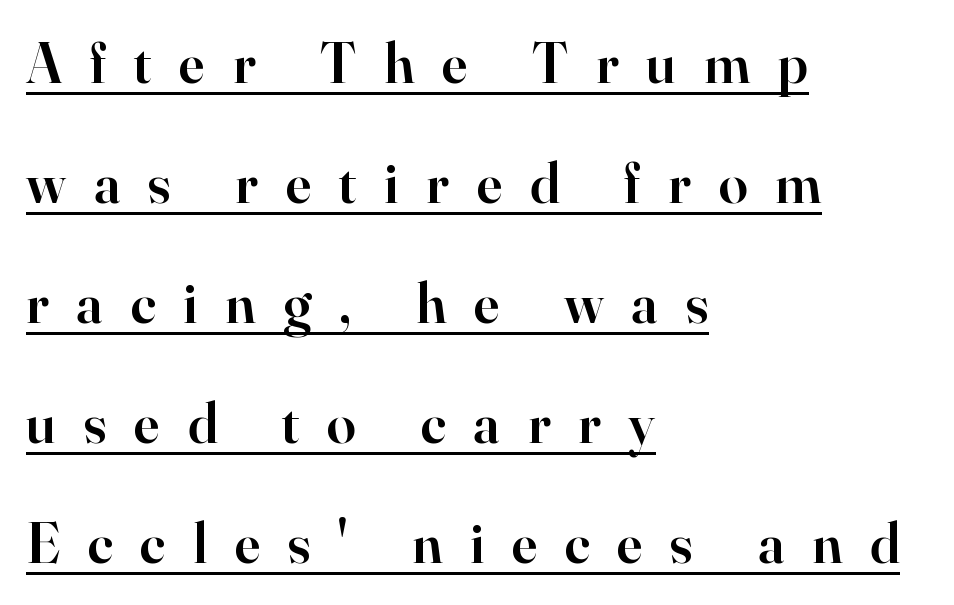
Q: Is the text bold? A: Semi-bold.
Q: Is the text italic (slanted)? A: No, it is upright.
Q: Is the typeface a serif or a sans-serif typeface? A: Serif.
Q: Is the text underlined? A: Yes.
Q: How is the paragraph aligned? A: Left-aligned.
Q: Is the spacing between letters normal or unusually wide? A: Unusually wide.
Q: Is the spacing between lines tight, normal or loose? A: Loose.
Q: Width (condensed, normal, or wide)? A: Normal.
Q: Stroke contrast? A: High.
Q: x-height? A: Small.
Q: Monospaced? A: No.
